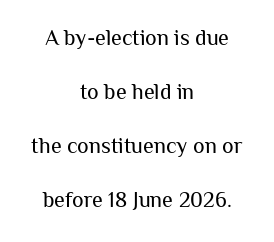
{"italic": "no", "bold": "no", "underline": "no", "align": "center", "line_spacing": "loose", "line_spacing_ratio": 2.46, "letter_spacing": "normal", "letter_spacing_em": 0.0, "glyph_px": 22}
